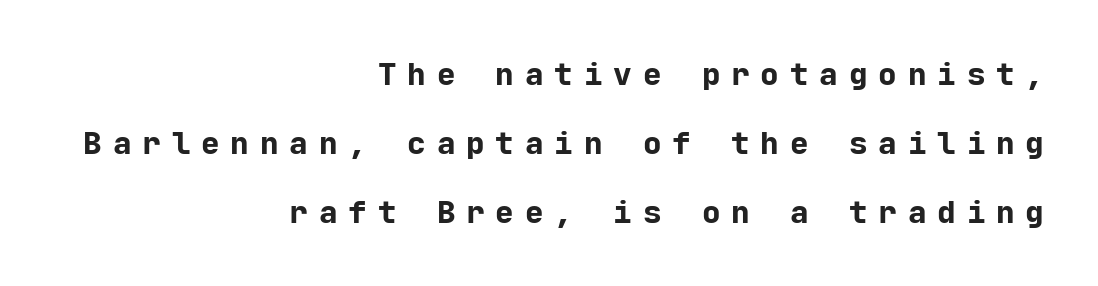
Typeset ragged left — the right edge is the straight one. The glyphs have the mass of a bold cut. Notice how the stems are strictly vertical — no italics here. This is sans-serif lettering, the kind often seen on screens and signage. Do the characters align in a grid? Yes, the font is monospaced. The face used here is rendered with a markedly widened letterfit.
